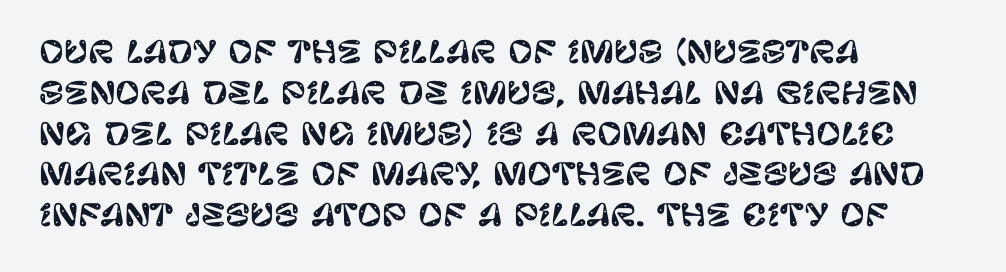
{"serif": "no", "width": "normal", "stroke_contrast": "low", "x_height": "large", "monospaced": "no", "underline": "no", "align": "left", "line_spacing": "normal", "line_spacing_ratio": 1.36, "letter_spacing": "normal", "letter_spacing_em": 0.0, "glyph_px": 30}
